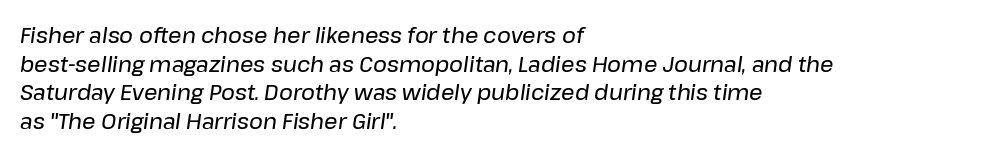
Line spacing here is normal. Line beginnings align vertically; line endings do not. The gaps between neighbouring characters are ordinary and unremarkable. Italic: yes, the glyphs are oblique. The words here are not underlined.
